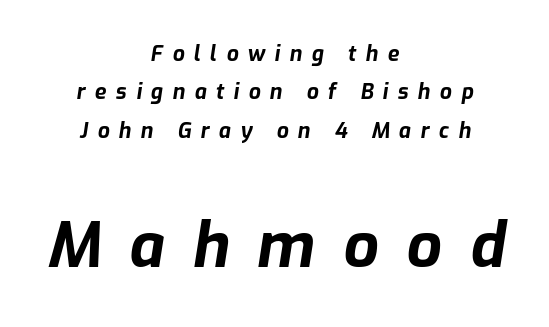
The face used here is rendered with a markedly widened letterfit. The rendering uses a bold face; every stroke is thick and dark. Which chunk is bigger? The second one — the bottom block dwarfs the top. This rendering uses center alignment, leaving both contours irregular but symmetric. An italicized treatment has been applied to the whole sample.
